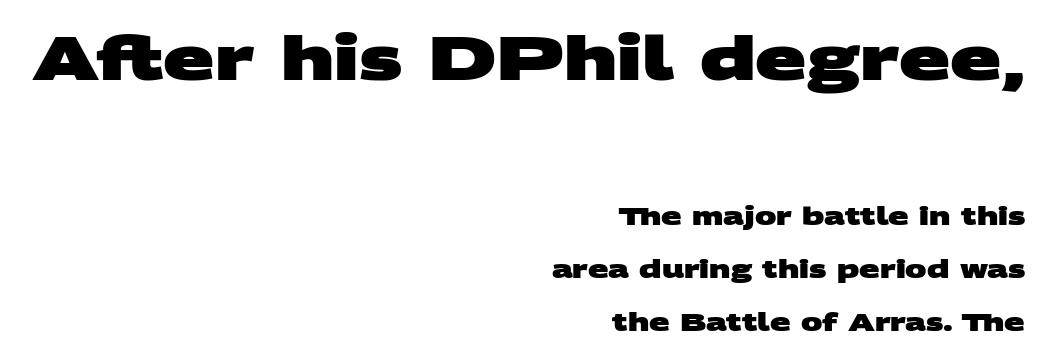
The image shows 60 px heavy, wide sans-serif type; set right-aligned, loose line spacing (2.2x), normal letter spacing, not underlined; the first (top) block is 2.5x larger; medium stroke contrast and a large x-height.
